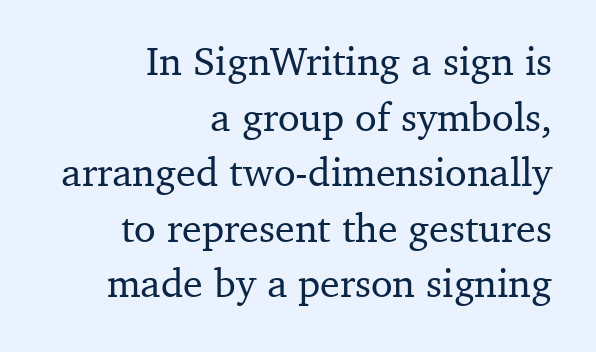
The image shows 40 px serif type, upright; set right-aligned, normal line spacing (1.39x), normal letter spacing, not underlined; medium stroke contrast and a medium x-height.
